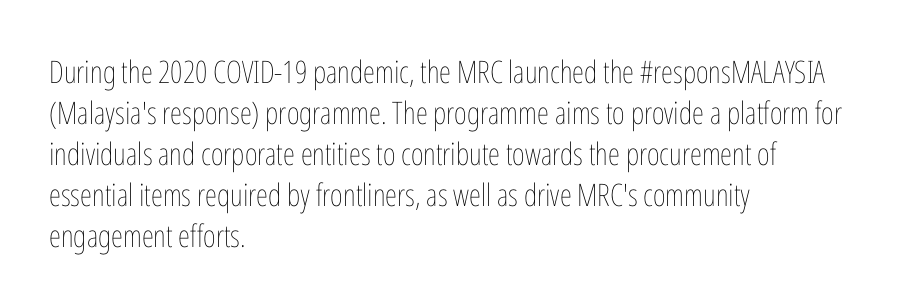
Q: Is the text bold? A: No.
Q: Is the text italic (slanted)? A: No, it is upright.
Q: Is the text underlined? A: No.
Q: How is the paragraph aligned? A: Left-aligned.
Q: Is the spacing between letters normal or unusually wide? A: Normal.
Q: Is the spacing between lines tight, normal or loose? A: Normal.
Q: Width (condensed, normal, or wide)? A: Condensed.
Q: Stroke contrast? A: Low.
Q: x-height? A: Medium.
Q: Monospaced? A: No.
